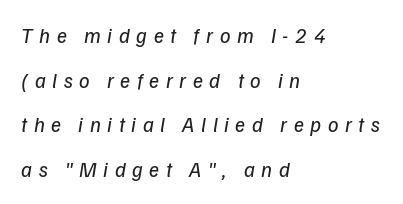
{"italic": "yes", "lean": "right", "slant_degrees": 9, "bold": "no", "underline": "no", "align": "left", "line_spacing": "loose", "line_spacing_ratio": 2.13, "letter_spacing": "wide", "letter_spacing_em": 0.31, "glyph_px": 21}
